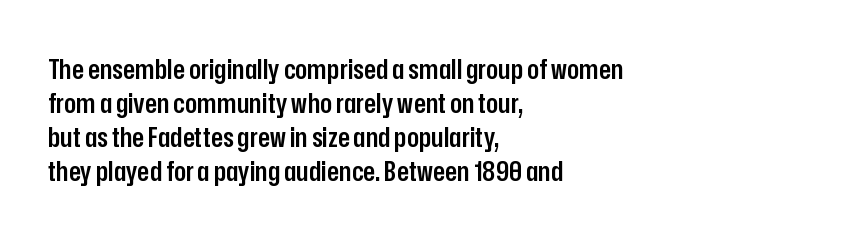
{"serif": "no", "italic": "no", "bold": "semi", "weight": "semibold", "width": "condensed", "stroke_contrast": "low", "x_height": "medium", "monospaced": "no", "underline": "no", "align": "left", "line_spacing_ratio": 1.21, "letter_spacing": "normal", "letter_spacing_em": 0.0, "glyph_px": 28}
